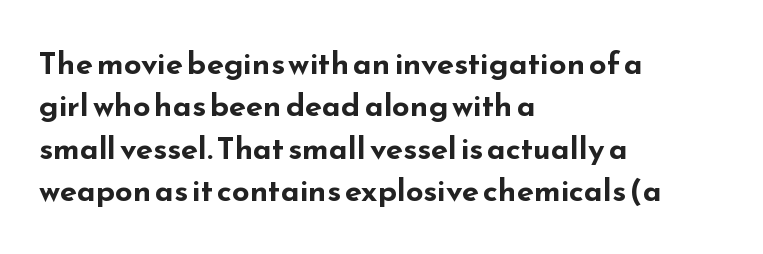
Q: Is the text bold? A: Yes.
Q: Is the text italic (slanted)? A: No, it is upright.
Q: Is the typeface a serif or a sans-serif typeface? A: Sans-serif.
Q: Is the text underlined? A: No.
Q: How is the paragraph aligned? A: Left-aligned.
Q: Is the spacing between letters normal or unusually wide? A: Normal.
Q: Is the spacing between lines tight, normal or loose? A: Normal.
Q: Width (condensed, normal, or wide)? A: Wide.
Q: Stroke contrast? A: Low.
Q: x-height? A: Small.
Q: Monospaced? A: No.
